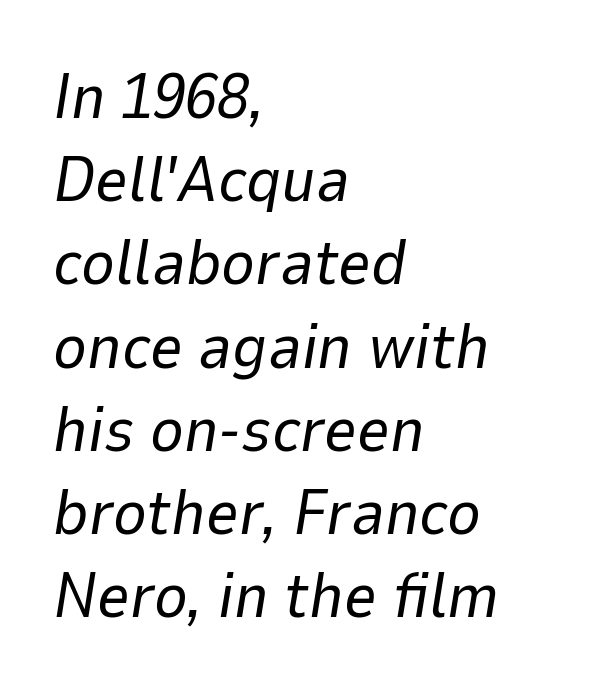
Compared with a typical body face, this is equally light or lighter still. The lines in this sample share a left origin and differ only in where they stop. Here the designer chose a conventional face with non-uniform glyph widths. Is there much room between lines? A standard amount, neither cramped nor airy.
